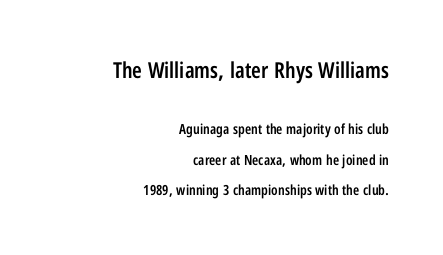
Horizontal bands of white between lines are thick stripes. The letters stand upright; this is a roman face. This layout puts the oversized block above and the modest block below. The baseline area is clear. Caption: multi-line text, flush right, ragged left.
